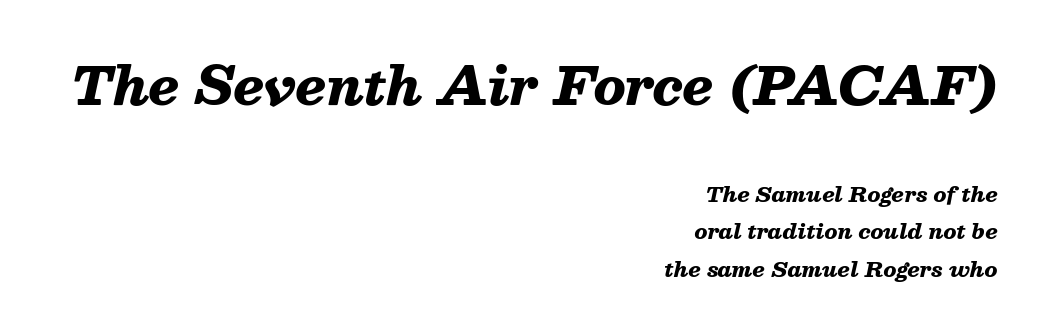
Does the copy run flush right? Yes — the right margin is perfectly even. This sample has the flowing, uneven cadence of proportional lettering. Heft: maximum for text — a bold. Tracking value appears to be zero — textbook default spacing. If you drew a line through each stem, it would be angled. Which chunk is bigger? The first one — the top block dwarfs the bottom.
